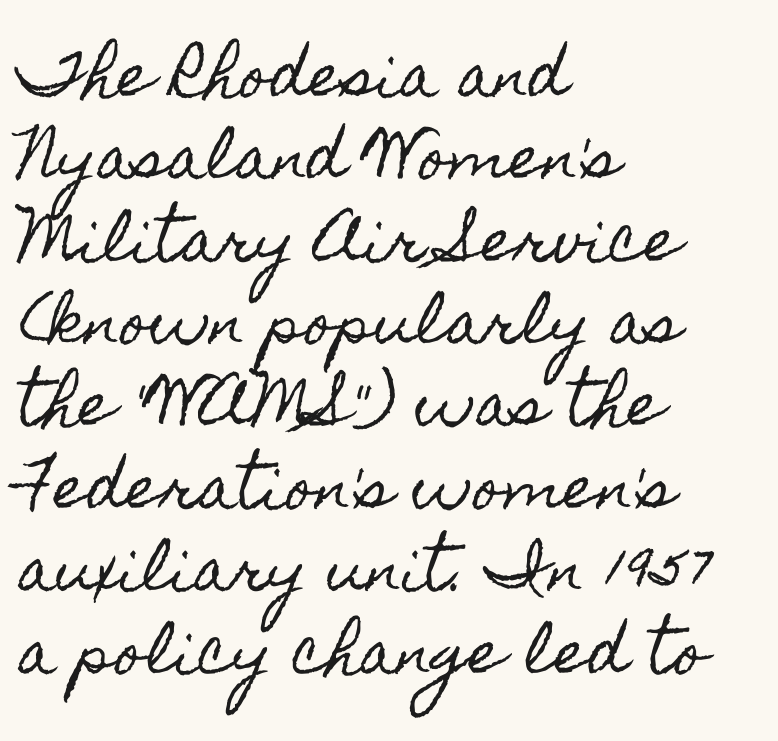
Q: Is the text italic (slanted)? A: Yes.
Q: Is the text underlined? A: No.
Q: How is the paragraph aligned? A: Left-aligned.
Q: Is the spacing between letters normal or unusually wide? A: Normal.
Q: Is the spacing between lines tight, normal or loose? A: Normal.
Q: Width (condensed, normal, or wide)? A: Condensed.
Q: x-height? A: Small.
Q: Monospaced? A: No.
